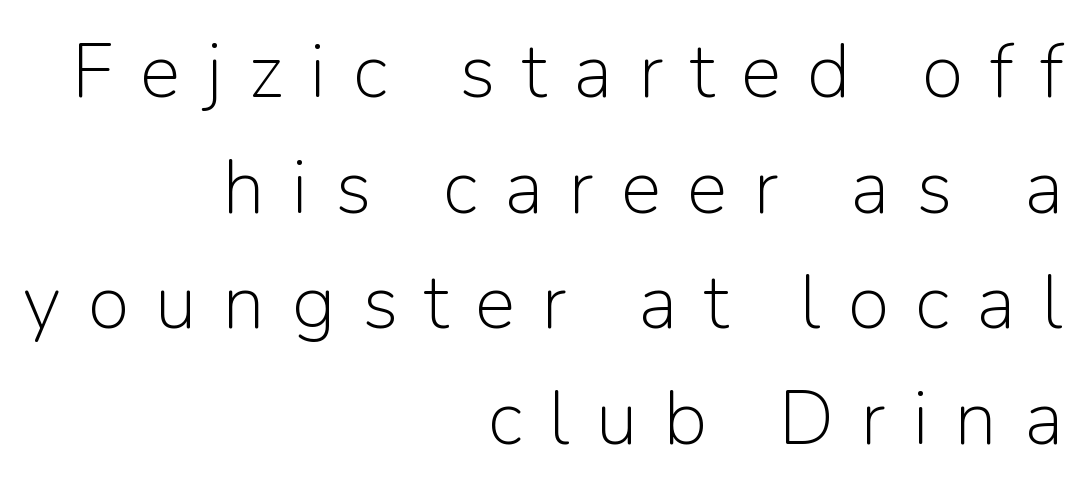
{"serif": "no", "italic": "no", "bold": "no", "weight": "light", "width": "normal", "stroke_contrast": "low", "x_height": "medium", "monospaced": "no", "underline": "no", "align": "right", "line_spacing": "normal", "line_spacing_ratio": 1.52, "letter_spacing": "wide", "letter_spacing_em": 0.35, "glyph_px": 76}
